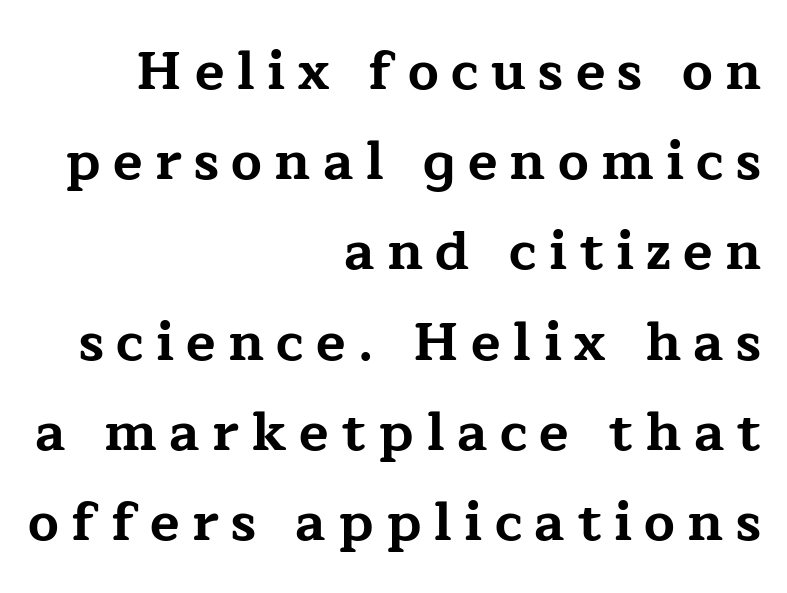
The image shows 54 px bold, wide serif type, upright; set right-aligned, normal line spacing (1.67x), unusually wide letter spacing (+0.23 em), not underlined; low stroke contrast and a medium x-height.
